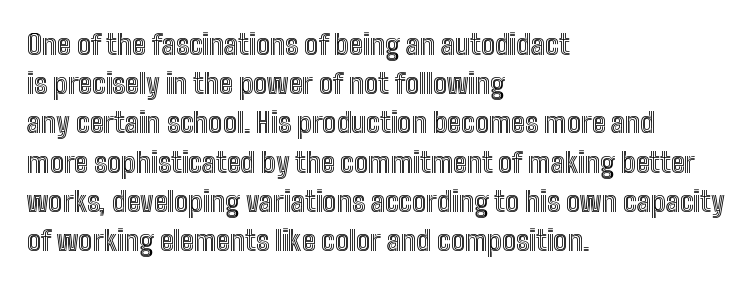
Looks like regular typesetting: each glyph gets only the width it needs. Glance below the letters and you will spot only blank space. This rendering leaves character spacing at its baseline value. The letters stand upright; this is a roman face. This rendering uses left alignment, leaving the right contour irregular. Whoever set this chose a conventional vertical rhythm.
